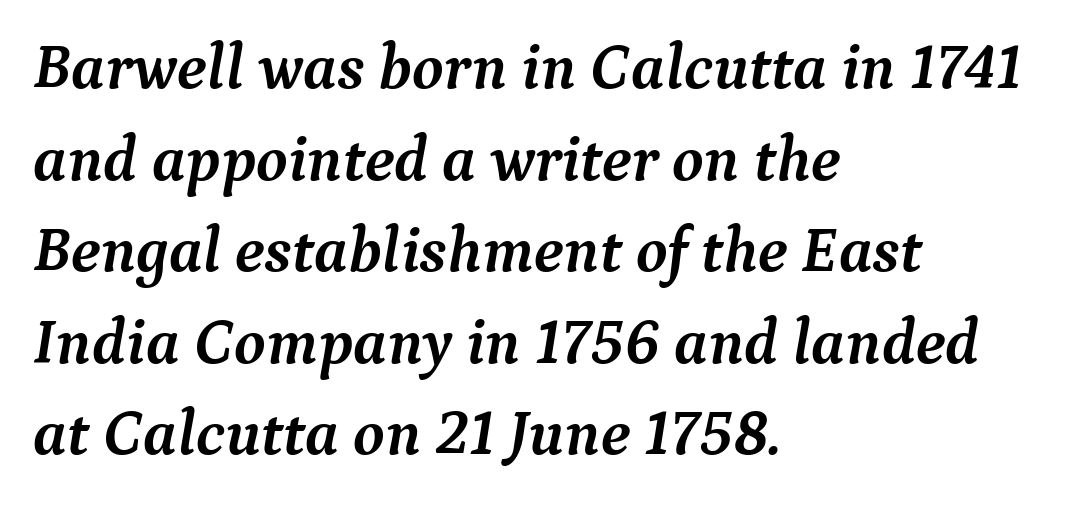
Q: Is the text bold? A: Yes.
Q: Is the text italic (slanted)? A: Yes, it leans right by about 9 degrees.
Q: Is the typeface a serif or a sans-serif typeface? A: Serif.
Q: Is the text underlined? A: No.
Q: How is the paragraph aligned? A: Left-aligned.
Q: Is the spacing between letters normal or unusually wide? A: Normal.
Q: Is the spacing between lines tight, normal or loose? A: Normal.
Q: Width (condensed, normal, or wide)? A: Normal.
Q: Stroke contrast? A: Medium.
Q: x-height? A: Medium.
Q: Monospaced? A: No.
